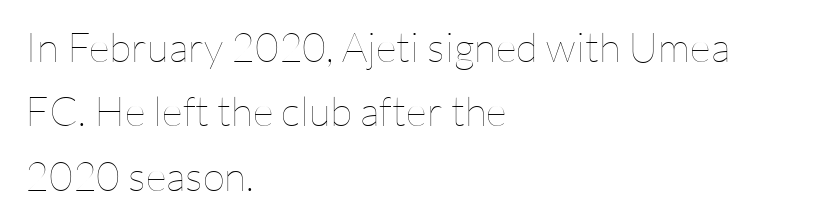
The area under the type is left untouched. Inter-character spacing is left at the font's built-in metrics. This is the regular roman posture of the typeface. The setting favours the left margin, as ordinary paragraphs usually do. The rendering uses a moderate line-height, typical for paragraphs.
